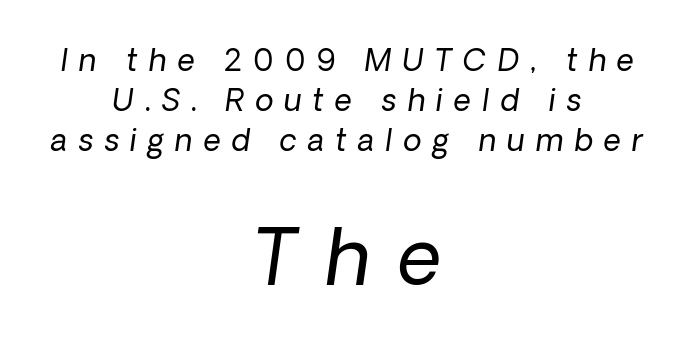
{"italic": "yes", "lean": "right", "slant_degrees": 8, "bold": "no", "weight": "regular", "width": "normal", "stroke_contrast": "low", "x_height": "medium", "monospaced": "no", "underline": "no", "align": "center", "line_spacing": "normal", "line_spacing_ratio": 1.33, "letter_spacing": "wide", "letter_spacing_em": 0.37, "larger_block": "second", "size_ratio": 2.53, "glyph_px": 76}
